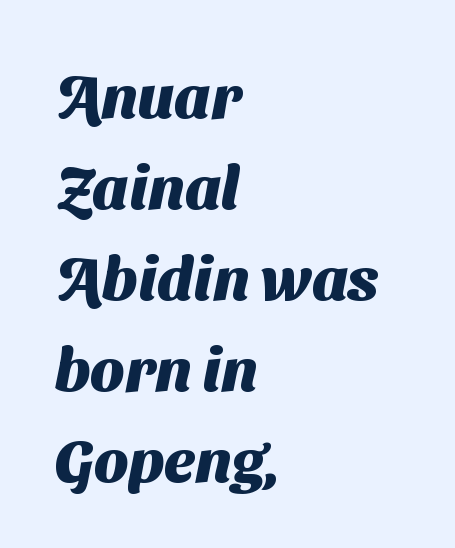
The image shows 61 px heavy sans-serif type; set left-aligned, normal line spacing (1.49x), normal letter spacing, not underlined; medium stroke contrast and a medium x-height.
